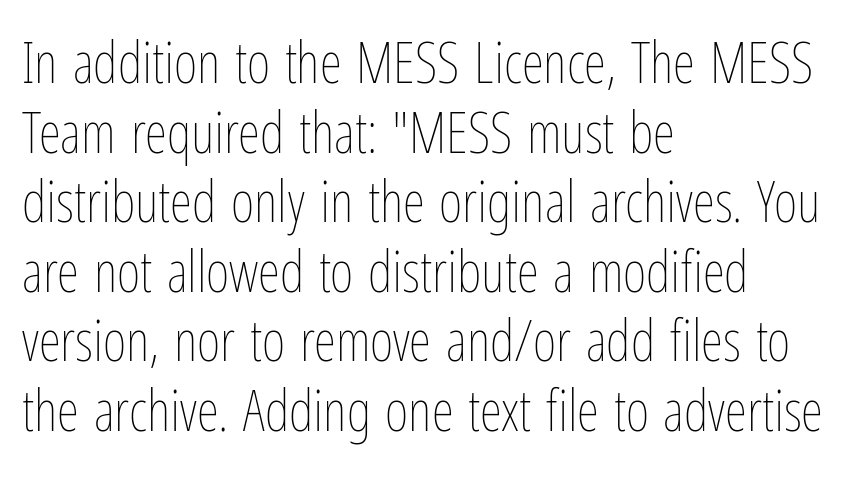
The image shows 57 px thin, condensed type, upright; set left-aligned, line spacing 1.22x, normal letter spacing, not underlined; low stroke contrast and a medium x-height.
